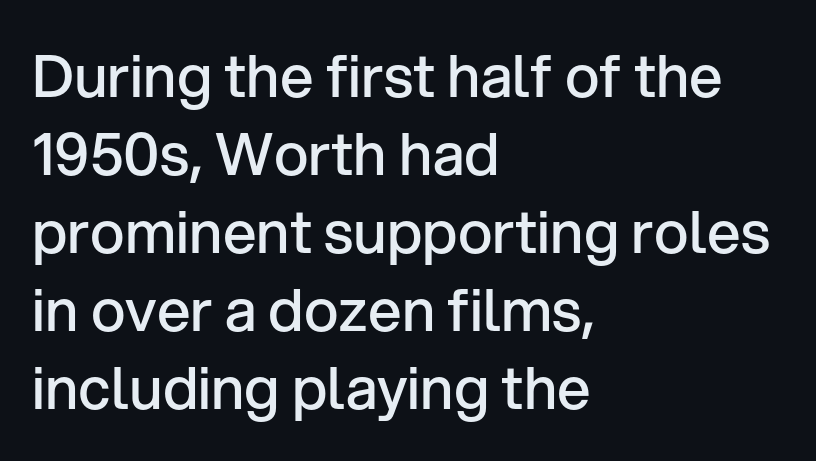
Each row of text sits above clean, open space. Each letter keeps its own natural width here, so spacing adapts to shape. Casual observation: everything's shoved over to the left. The typeface chosen for these lines omits serifs. It's the straight-up-and-down kind of type.
